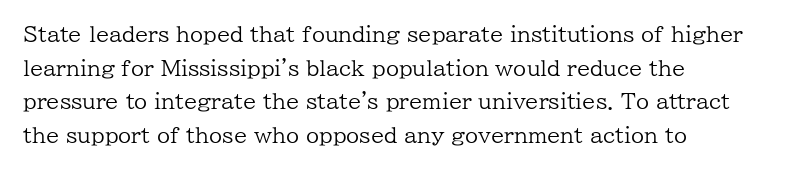
Q: Is the text bold? A: No.
Q: Is the text italic (slanted)? A: No, it is upright.
Q: Is the text underlined? A: No.
Q: How is the paragraph aligned? A: Left-aligned.
Q: Is the spacing between letters normal or unusually wide? A: Normal.
Q: Is the spacing between lines tight, normal or loose? A: Normal.
